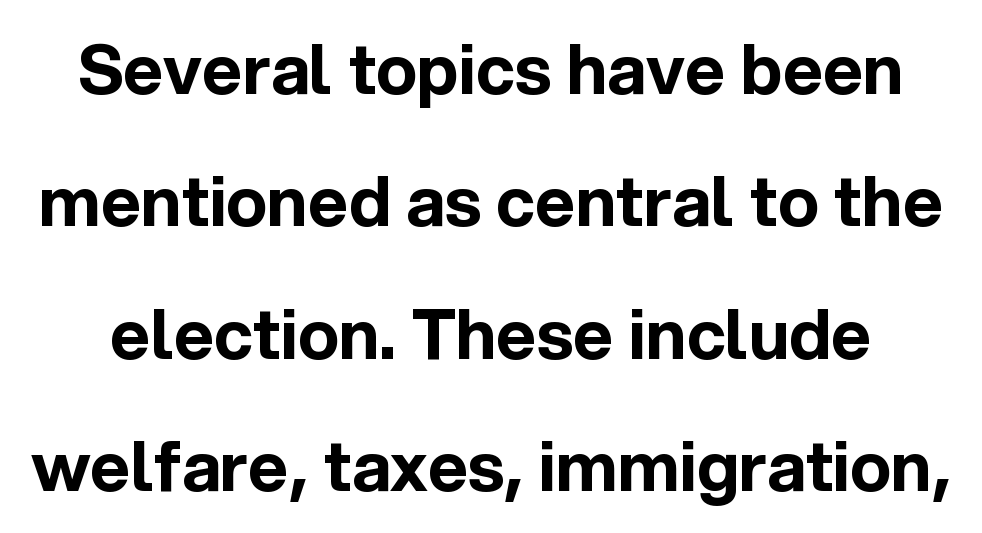
Q: Is the text bold? A: Yes.
Q: Is the text italic (slanted)? A: No, it is upright.
Q: Is the typeface a serif or a sans-serif typeface? A: Sans-serif.
Q: Is the text underlined? A: No.
Q: Is the spacing between letters normal or unusually wide? A: Normal.
Q: Is the spacing between lines tight, normal or loose? A: Loose.
Q: Width (condensed, normal, or wide)? A: Normal.
Q: x-height? A: Medium.
Q: Monospaced? A: No.
